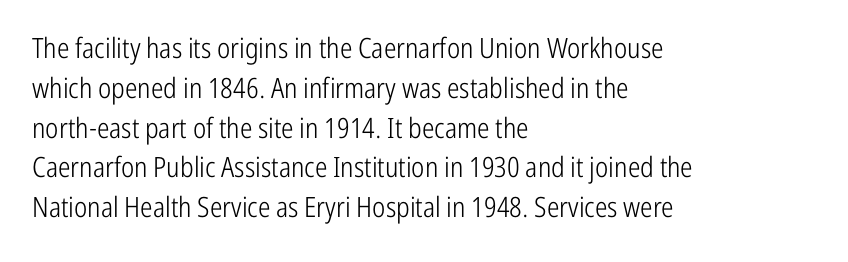
{"serif": "no", "italic": "no", "bold": "no", "weight": "light", "width": "condensed", "stroke_contrast": "low", "x_height": "medium", "monospaced": "no", "underline": "no", "align": "left", "line_spacing": "normal", "line_spacing_ratio": 1.42, "letter_spacing": "normal", "letter_spacing_em": 0.0, "glyph_px": 28}
